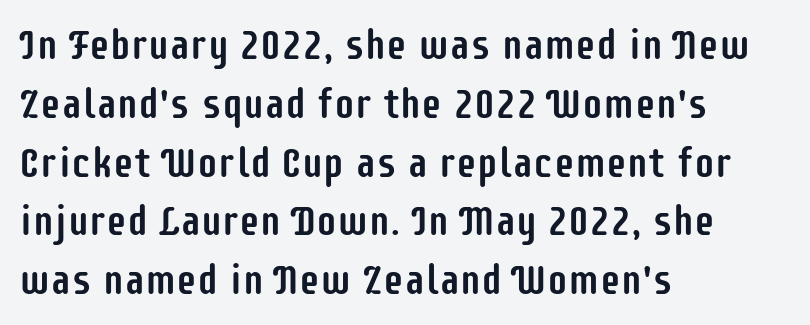
The area under the type is left untouched. This block has exactly the height ordinary leading produces. In terms of letterform style, serifs are entirely absent. The passage shown is typed in a proportional face where columns would drift. Alignment: flush left. Look at the tracking — it's just the regular setting, nothing added.
